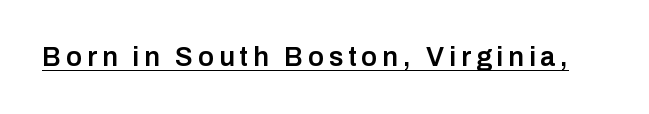
Q: Is the text bold? A: Semi-bold.
Q: Is the text italic (slanted)? A: No, it is upright.
Q: Is the text underlined? A: Yes.
